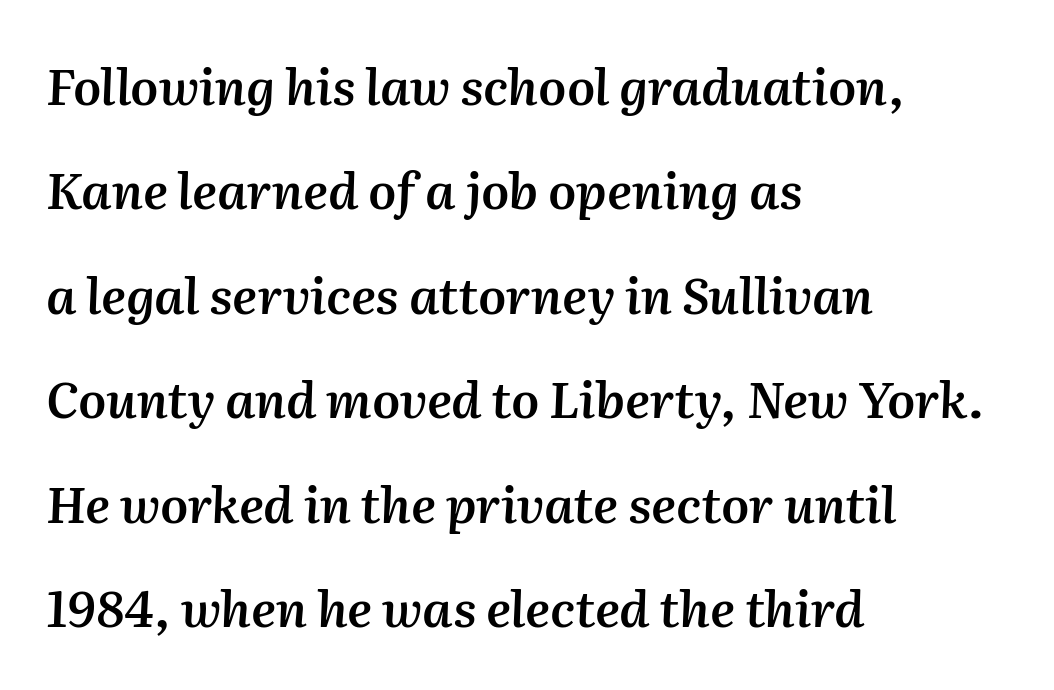
Style check: oblique. The passage shown is typed in a proportional face where columns would drift. The ragged edge is on the right, which tells us the setting is flush left. Vertical spacing — loose.
